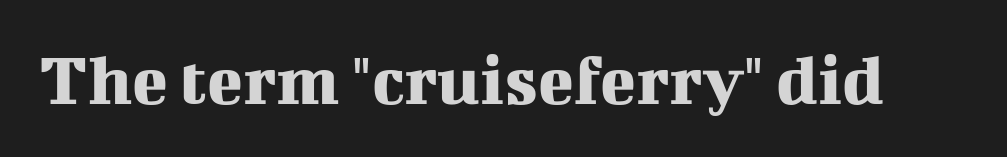
Q: Is the text italic (slanted)? A: No, it is upright.
Q: Is the typeface a serif or a sans-serif typeface? A: Serif.
Q: Is the text underlined? A: No.
Q: Is the spacing between letters normal or unusually wide? A: Normal.
Q: Width (condensed, normal, or wide)? A: Normal.
Q: Stroke contrast? A: Medium.
Q: x-height? A: Medium.
Q: Monospaced? A: No.
